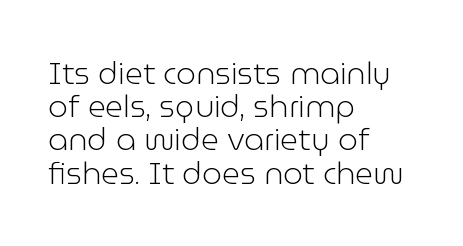
Q: Is the text bold? A: No.
Q: Is the text italic (slanted)? A: No, it is upright.
Q: Is the typeface a serif or a sans-serif typeface? A: Sans-serif.
Q: Is the text underlined? A: No.
Q: How is the paragraph aligned? A: Left-aligned.
Q: Is the spacing between letters normal or unusually wide? A: Normal.
Q: Is the spacing between lines tight, normal or loose? A: Tight.
Q: Width (condensed, normal, or wide)? A: Normal.
Q: Stroke contrast? A: Low.
Q: x-height? A: Medium.
Q: Monospaced? A: No.
